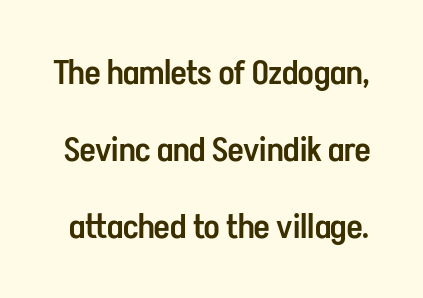
{"serif": "no", "italic": "no", "bold": "semi", "weight": "semibold", "width": "condensed", "stroke_contrast": "low", "x_height": "medium", "monospaced": "no", "underline": "no", "line_spacing": "loose", "line_spacing_ratio": 2.26, "letter_spacing": "normal", "letter_spacing_em": 0.0, "glyph_px": 34}
